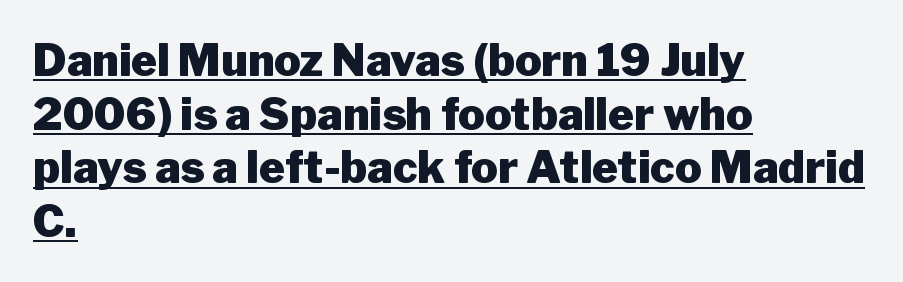
This is roman type, the default non-slanted kind. Does extra space separate the letters? No, they use regular spacing. Looks like regular typesetting: each glyph gets only the width it needs. The rendered words wear a rule along their underside.
